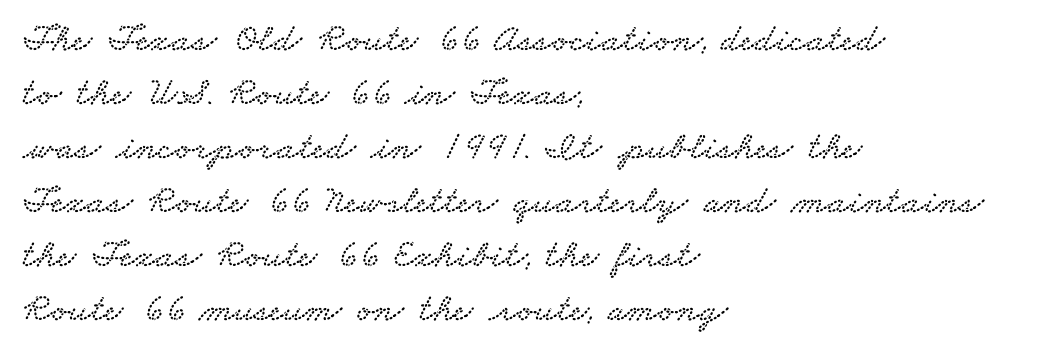
The image shows 40 px wide type; set left-aligned, normal line spacing (1.35x), normal letter spacing, not underlined; low stroke contrast and a small x-height.
